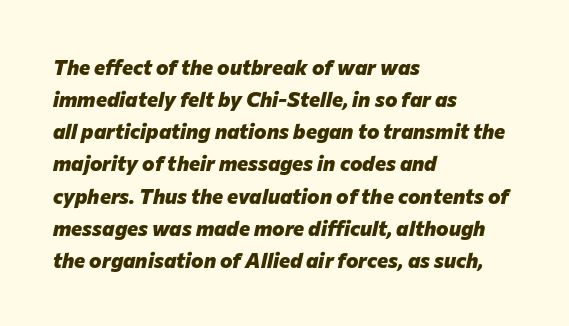
The passage is arranged the way most books set body copy — flush left. Chunky letters — that's bold for sure. Reading down the column, the eye jumps a familiar distance to each next line. Beneath every word, the page is bare.
